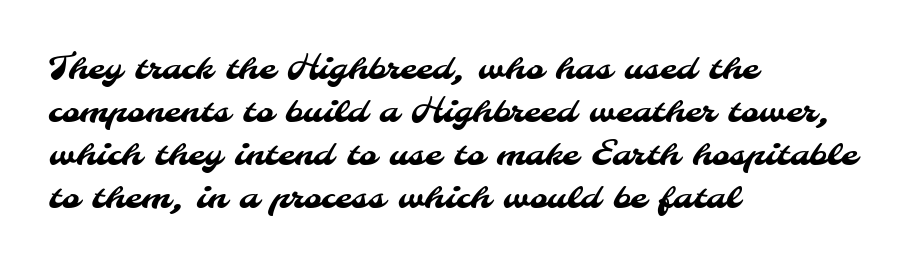
Horizontal bands of white between lines are of average thickness. The area under the type is left untouched. You can tell from the bare stems that sans-serif type was used. The face used here is rendered with its standard letterfit. Spacing verdict: proportional, widths tailored to each character.
